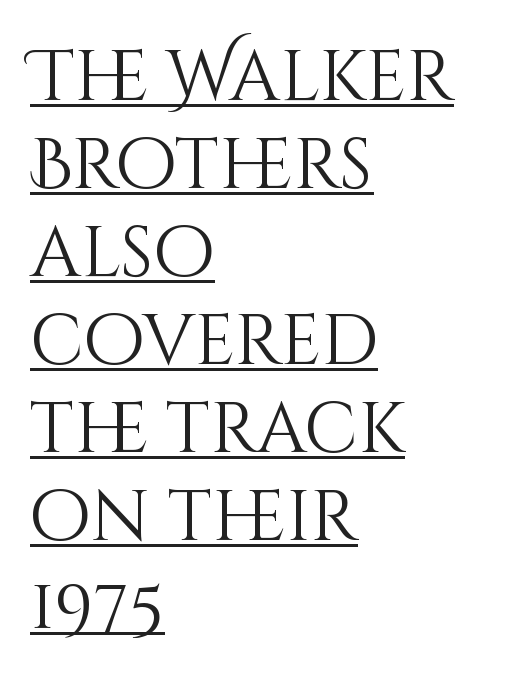
A rule runs beneath these lines of type. Vertical strokes here are truly vertical. This rendering uses left alignment, leaving the right contour irregular. Spacing verdict: proportional, widths tailored to each character. The font sits on the lighter half of the weight spectrum, regular included.
